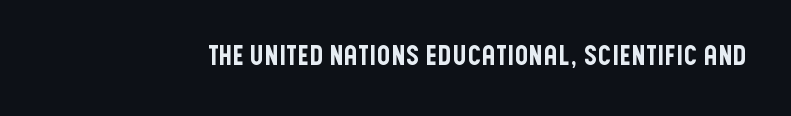
Q: Is the text italic (slanted)? A: No, it is upright.
Q: Is the text underlined? A: No.
Q: Is the spacing between letters normal or unusually wide? A: Normal.
